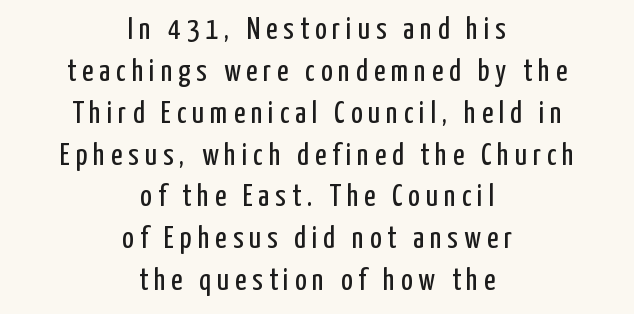
{"serif": "no", "italic": "no", "bold": "no", "weight": "regular", "width": "condensed", "stroke_contrast": "low", "x_height": "medium", "monospaced": "no", "underline": "no", "align": "center", "line_spacing": "normal", "line_spacing_ratio": 1.35, "glyph_px": 31}
